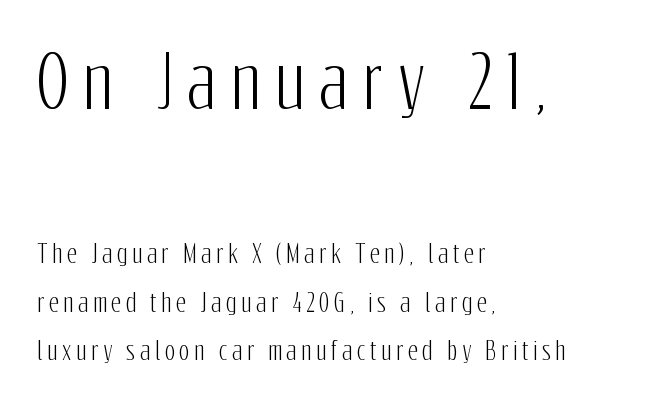
The image shows 71 px condensed sans-serif type, upright; set left-aligned, loose line spacing (2.03x), unusually wide letter spacing (+0.2 em), not underlined; the first (top) block is 2.96x larger; low stroke contrast and a medium x-height.
